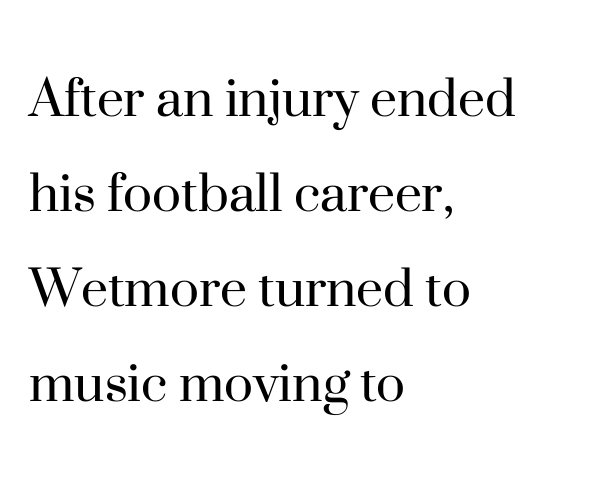
Descender tails drop into unmarked territory. Style check: upright. The passage shown stacks its lines at a standard gap. Is this a heavy cut? Hardly; it is regular or lighter.
